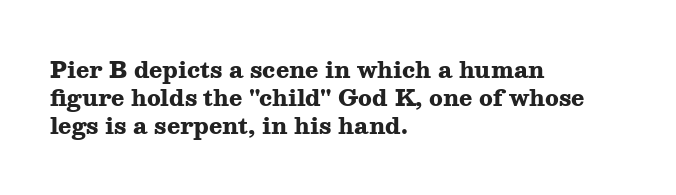
The image shows 22 px bold type, upright; set left-aligned, normal line spacing (1.28x), normal letter spacing, not underlined.
